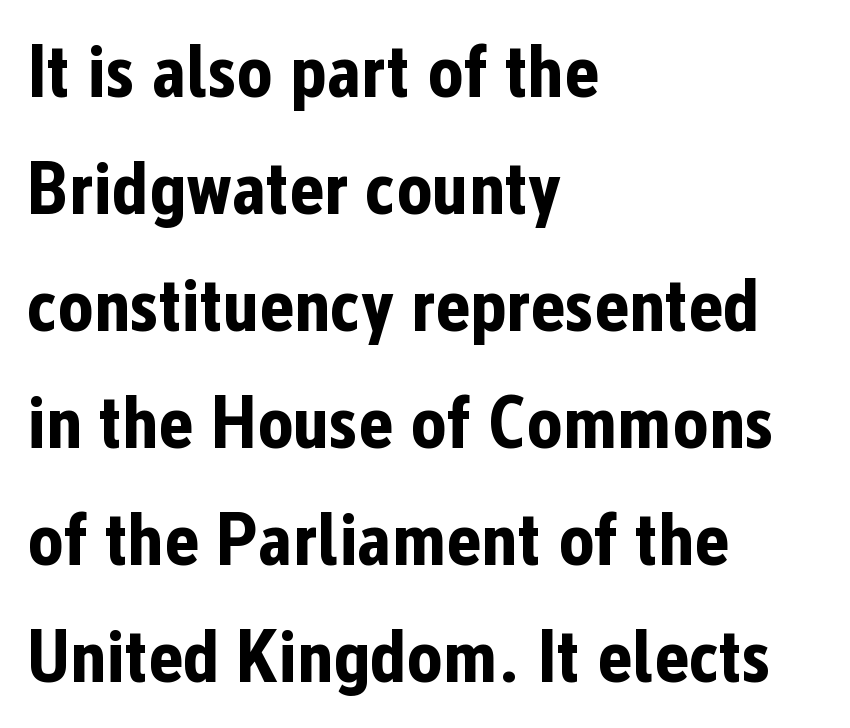
{"serif": "no", "italic": "no", "bold": "yes", "weight": "bold", "width": "condensed", "stroke_contrast": "low", "x_height": "medium", "monospaced": "no", "underline": "no", "align": "left", "line_spacing": "normal", "line_spacing_ratio": 1.56, "letter_spacing": "normal", "letter_spacing_em": 0.0, "glyph_px": 75}
